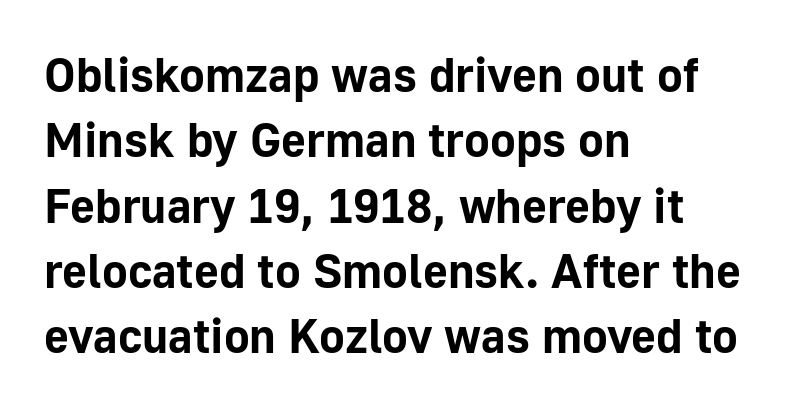
Q: Is the text bold? A: Yes.
Q: Is the text italic (slanted)? A: No, it is upright.
Q: Is the typeface a serif or a sans-serif typeface? A: Sans-serif.
Q: Is the text underlined? A: No.
Q: How is the paragraph aligned? A: Left-aligned.
Q: Is the spacing between letters normal or unusually wide? A: Normal.
Q: Is the spacing between lines tight, normal or loose? A: Normal.
Q: Width (condensed, normal, or wide)? A: Normal.
Q: Stroke contrast? A: Low.
Q: x-height? A: Medium.
Q: Monospaced? A: No.
